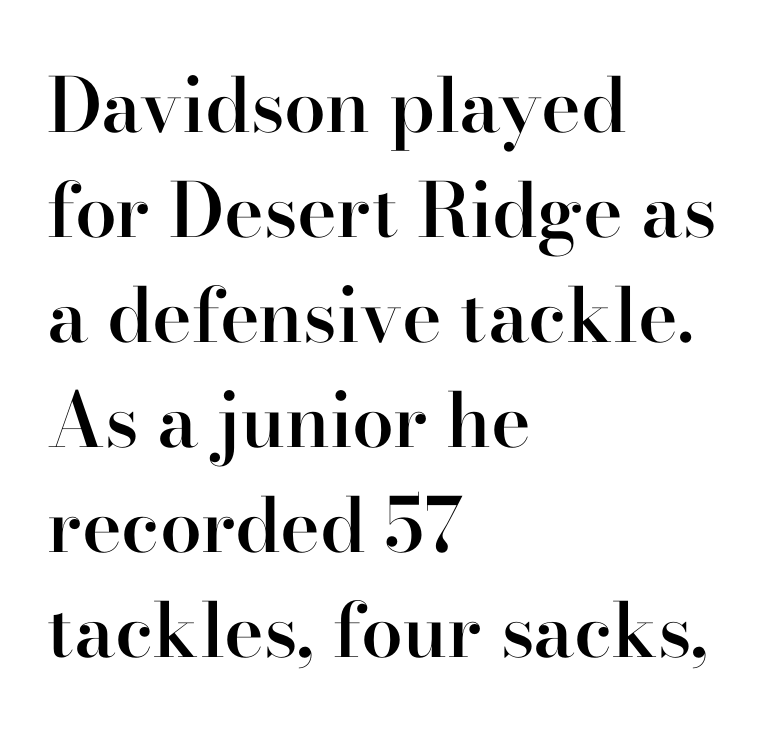
The image shows 75 px semibold serif type, upright; set left-aligned, normal line spacing (1.4x), normal letter spacing, not underlined; high stroke contrast and a small x-height.
